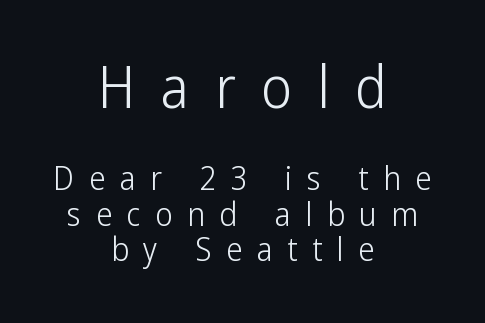
This rendering features lettering with no underline. You could barely slide anything between these rows. Serifs: no, the terminals of the letterforms are clean. The text block is weighted toward neither margin, spreading evenly from the middle. You can tell it's not italic because the verticals are truly vertical. These lines are rendered in a variable-pitch font.
